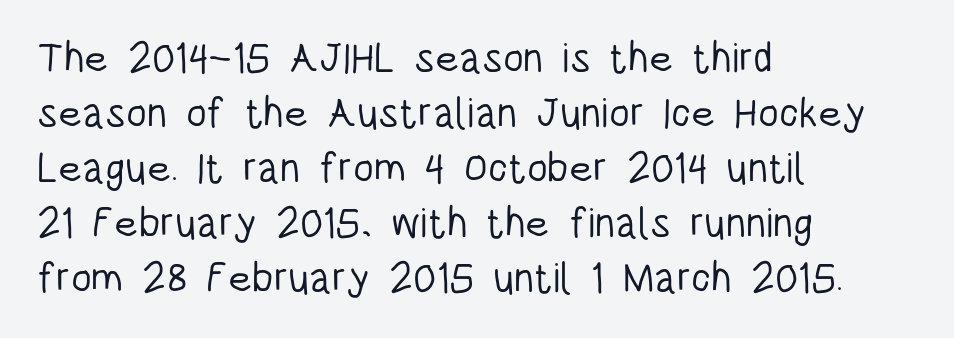
Decoration check: the copy has no underline. Spacing verdict: proportional, widths tailored to each character. Reading down the block, your eye returns to a fixed left position each line. The letters carry no serifs — their stems end cleanly without finishing strokes. Stroke thickness stays within the range of a standard reading face or lighter. This sample uses plain, unmodified letter spacing.
